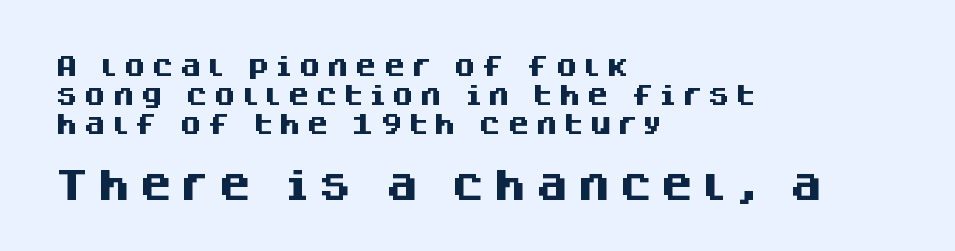
All the whitespace from short lines collects on the right. Quick note: underline off. Look at the bottom of the vertical strokes: they stop flat, with no serifs. You could not count columns in this text — the font is proportionally spaced.
